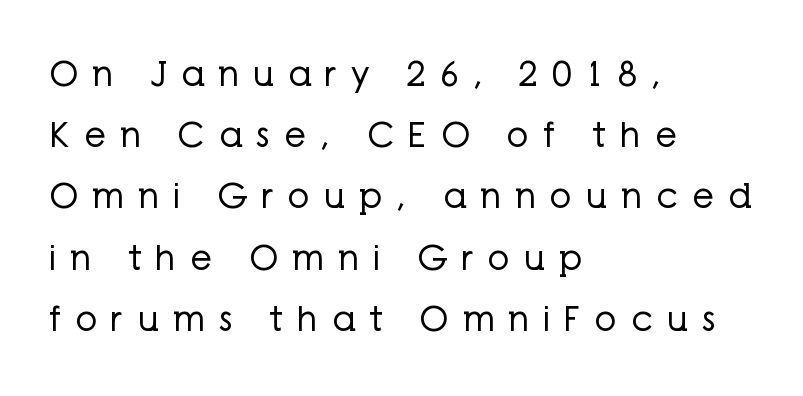
Q: Is the text bold? A: No.
Q: Is the text italic (slanted)? A: No, it is upright.
Q: Is the typeface a serif or a sans-serif typeface? A: Sans-serif.
Q: Is the text underlined? A: No.
Q: How is the paragraph aligned? A: Left-aligned.
Q: Is the spacing between letters normal or unusually wide? A: Unusually wide.
Q: Width (condensed, normal, or wide)? A: Normal.
Q: Stroke contrast? A: Low.
Q: x-height? A: Medium.
Q: Monospaced? A: No.
